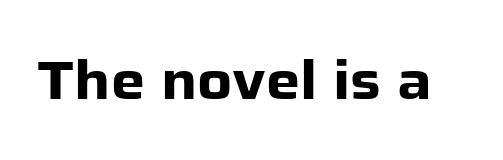
{"serif": "no", "italic": "no", "bold": "yes", "weight": "heavy", "width": "normal", "stroke_contrast": "low", "x_height": "medium", "monospaced": "no", "underline": "no", "letter_spacing": "normal", "letter_spacing_em": 0.0, "glyph_px": 54}
